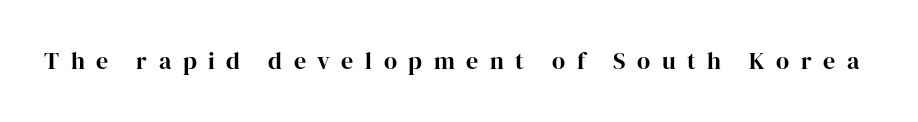
Q: Is the text bold? A: Yes.
Q: Is the text italic (slanted)? A: No, it is upright.
Q: Is the text underlined? A: No.
Q: Is the spacing between letters normal or unusually wide? A: Unusually wide.
